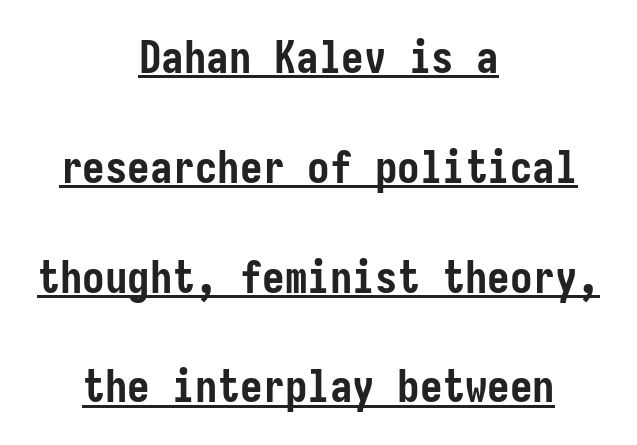
{"serif": "no", "italic": "no", "bold": "yes", "weight": "semibold", "width": "condensed", "stroke_contrast": "low", "x_height": "medium", "underline": "yes", "align": "center", "line_spacing": "loose", "line_spacing_ratio": 2.44, "letter_spacing": "normal", "letter_spacing_em": 0.0, "glyph_px": 45}
